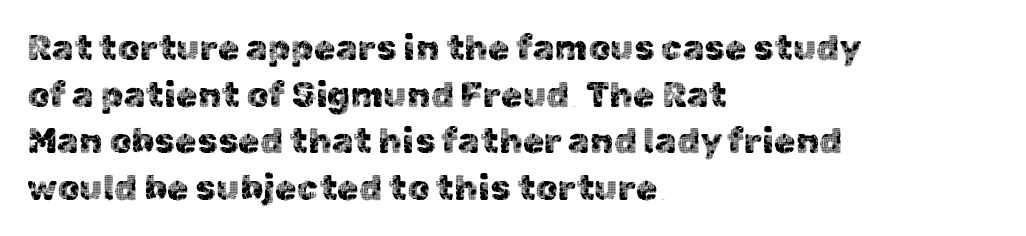
Spacing verdict: proportional, widths tailored to each character. The typeface chosen for these lines omits serifs. Letters rest on an invisible, unmarked baseline. Glyph-to-glyph distance matches everyday printed text.
